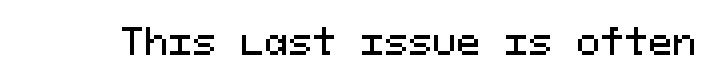
The image shows 36 px sans-serif type, upright, monospaced; set normal letter spacing, not underlined; medium stroke contrast and a medium x-height.
